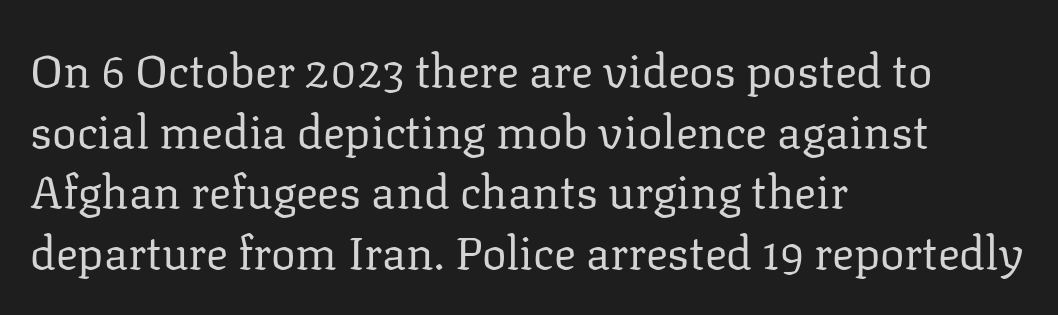
{"serif": "yes", "italic": "no", "bold": "no", "weight": "regular", "width": "normal", "stroke_contrast": "low", "x_height": "medium", "monospaced": "no", "underline": "no", "align": "left", "line_spacing": "normal", "line_spacing_ratio": 1.32, "letter_spacing": "normal", "letter_spacing_em": 0.0, "glyph_px": 46}
